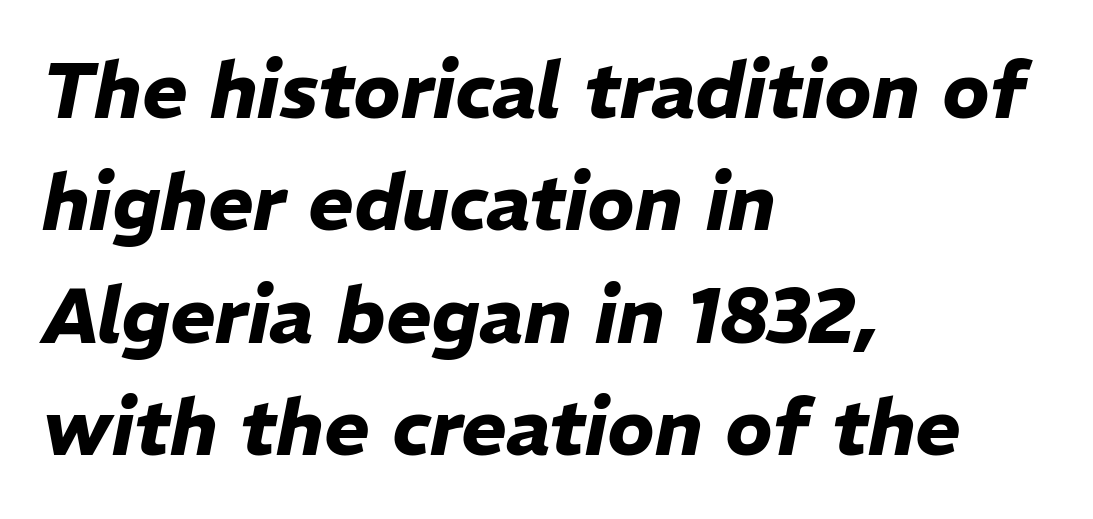
The image shows 77 px heavy type, italic (leaning right); set left-aligned, normal line spacing (1.46x), normal letter spacing, not underlined; low stroke contrast and a medium x-height.
